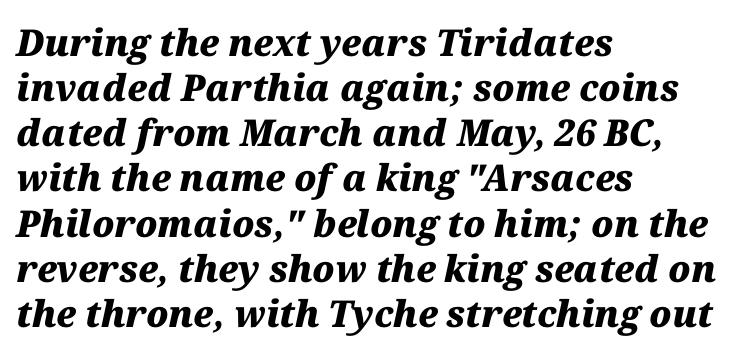
Q: Is the text bold? A: Yes.
Q: Is the text italic (slanted)? A: Yes, it leans right by about 12 degrees.
Q: Is the text underlined? A: No.
Q: How is the paragraph aligned? A: Left-aligned.
Q: Is the spacing between letters normal or unusually wide? A: Normal.
Q: Width (condensed, normal, or wide)? A: Normal.
Q: Stroke contrast? A: Medium.
Q: x-height? A: Medium.
Q: Monospaced? A: No.
